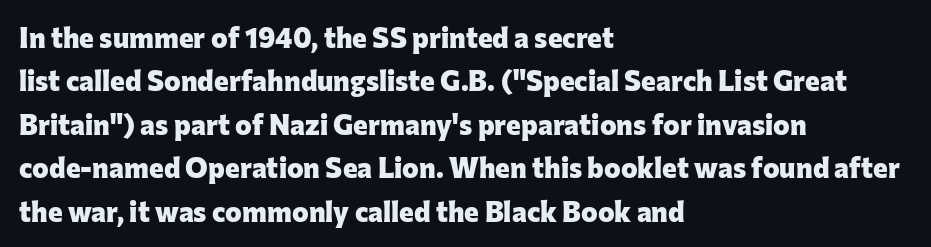
{"serif": "no", "italic": "no", "bold": "yes", "weight": "heavy", "width": "normal", "stroke_contrast": "low", "x_height": "medium", "monospaced": "no", "underline": "no", "align": "left", "line_spacing": "normal", "line_spacing_ratio": 1.55, "letter_spacing": "normal", "letter_spacing_em": 0.0, "glyph_px": 28}
